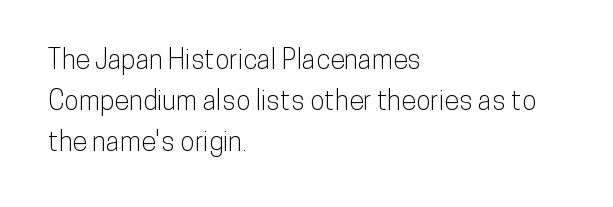
Q: Is the text italic (slanted)? A: No, it is upright.
Q: Is the text underlined? A: No.
Q: How is the paragraph aligned? A: Left-aligned.
Q: Is the spacing between letters normal or unusually wide? A: Normal.
Q: Is the spacing between lines tight, normal or loose? A: Normal.
